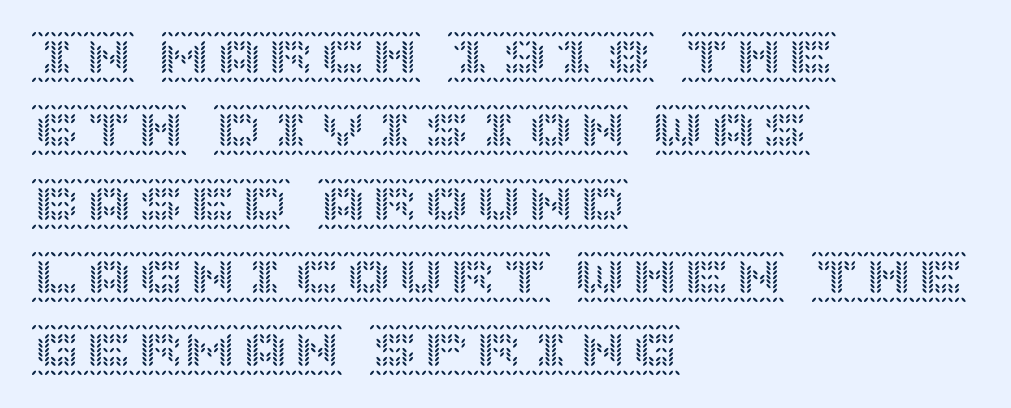
The space directly below the letters is spotless. Letter spacing: default. The block of text has a typical density, with ordinary space between rows. The passage is arranged the way most books set body copy — flush left.
